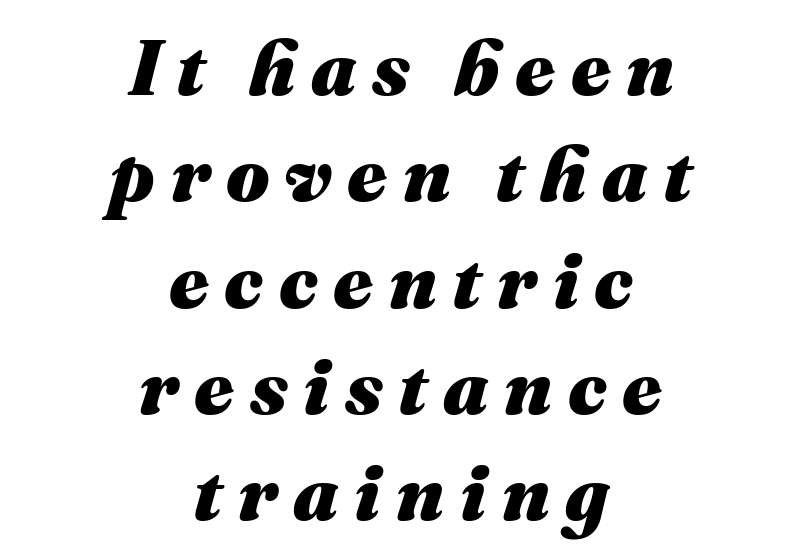
{"italic": "yes", "lean": "right", "slant_degrees": 16, "bold": "yes", "weight": "heavy", "width": "normal", "stroke_contrast": "medium", "x_height": "medium", "monospaced": "no", "underline": "no", "align": "center", "line_spacing": "normal", "line_spacing_ratio": 1.38, "letter_spacing": "wide", "letter_spacing_em": 0.2, "glyph_px": 77}
